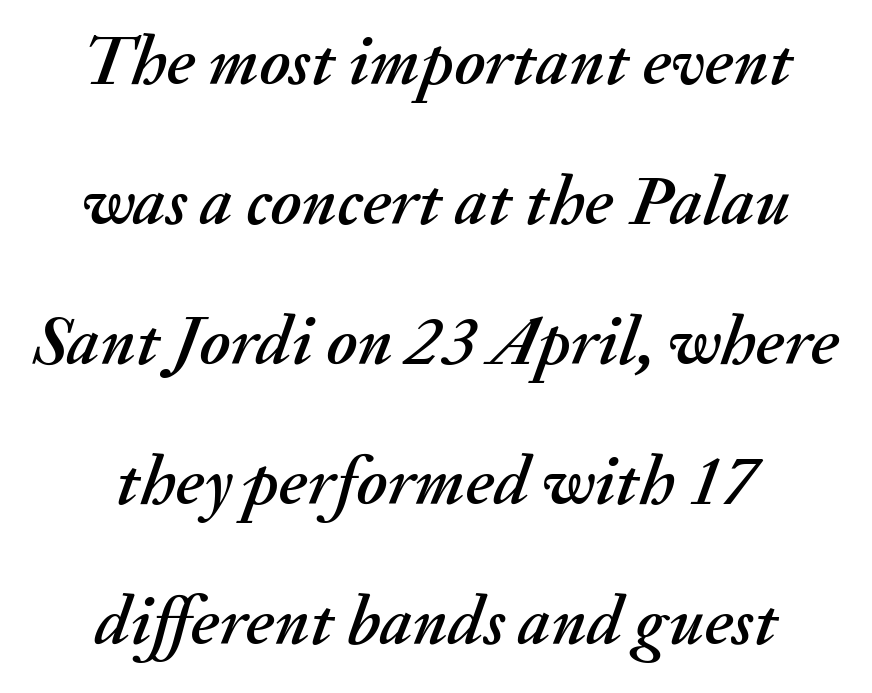
{"italic": "yes", "lean": "right", "slant_degrees": 20, "width": "normal", "stroke_contrast": "medium", "x_height": "small", "monospaced": "no", "underline": "no", "align": "center", "line_spacing": "loose", "line_spacing_ratio": 2.0, "letter_spacing": "normal", "letter_spacing_em": 0.0, "glyph_px": 70}
